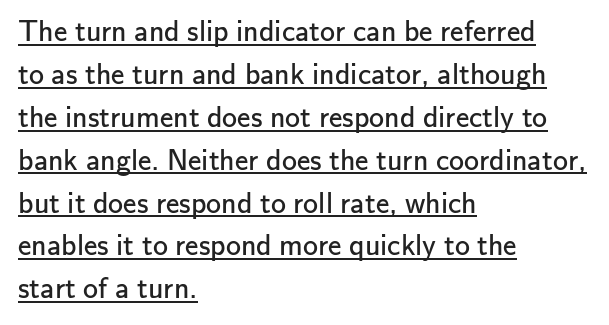
{"serif": "no", "italic": "no", "bold": "no", "weight": "regular", "width": "normal", "stroke_contrast": "low", "x_height": "small", "monospaced": "no", "underline": "yes", "align": "left", "line_spacing": "normal", "line_spacing_ratio": 1.43, "letter_spacing": "normal", "letter_spacing_em": 0.0, "glyph_px": 30}
